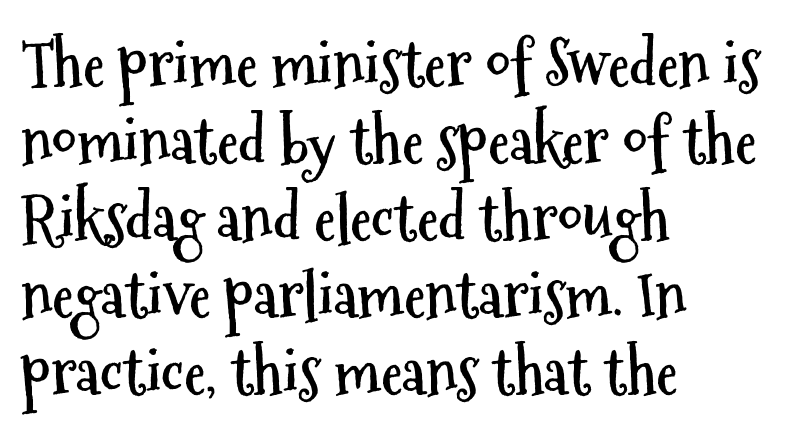
Strokes here are thick enough to call this a true bold. The face used here is rendered with its standard letterfit. Which margin do the lines hug? The left one — the right edge is uneven. The face used here is a sans, in the tradition of grotesques and geometrics.
